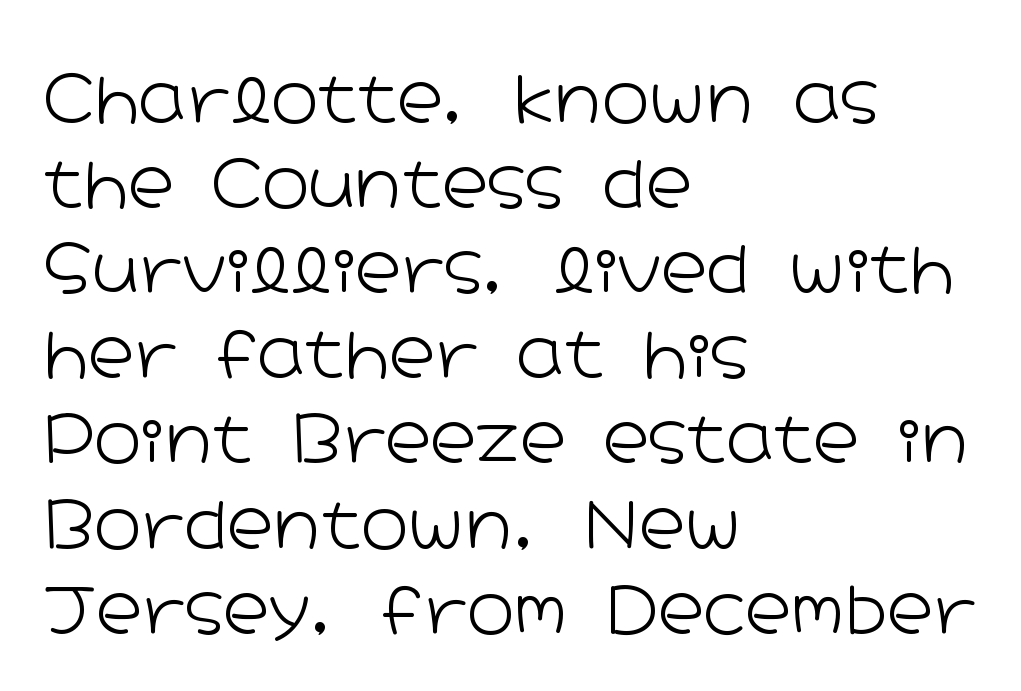
{"serif": "no", "italic": "no", "bold": "no", "weight": "light", "width": "wide", "stroke_contrast": "low", "x_height": "medium", "monospaced": "no", "underline": "no", "align": "left", "line_spacing": "normal", "line_spacing_ratio": 1.33, "letter_spacing": "normal", "letter_spacing_em": 0.0, "glyph_px": 64}
